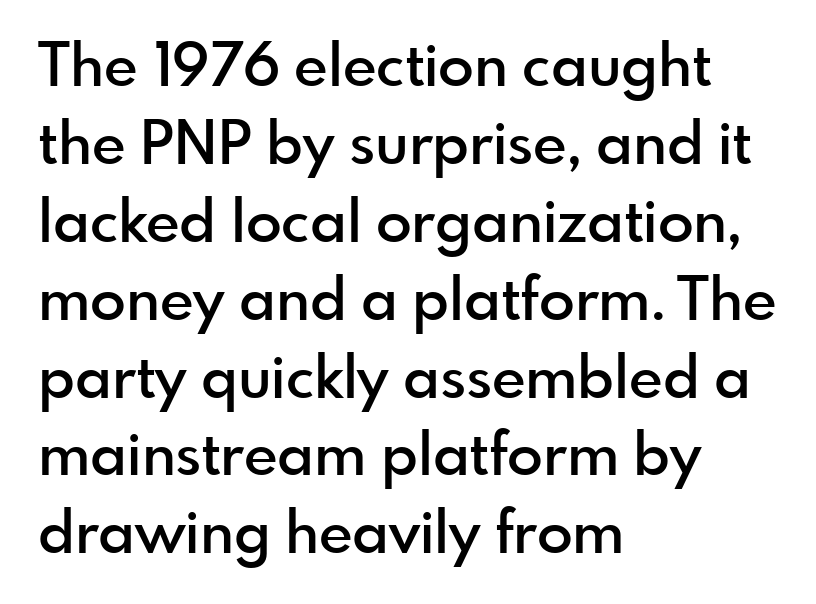
Every stem runs plumb, perpendicular to the baseline. In terms of letterform style, serifs are entirely absent. The type is set solid horizontally, with unmodified tracking. Do the characters align in a grid? No, the font is proportional.
